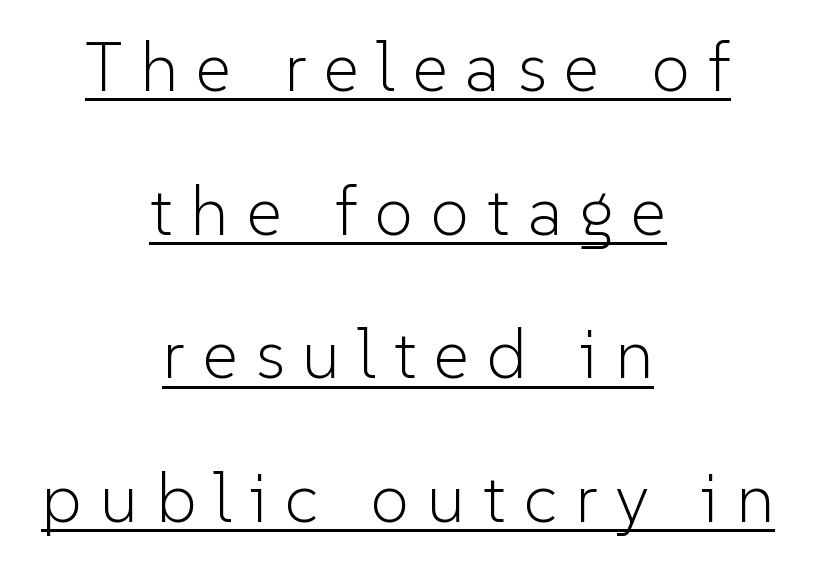
The image shows 69 px light sans-serif type, upright; set centered, loose line spacing (2.08x), unusually wide letter spacing (+0.26 em), underlined; low stroke contrast and a medium x-height.
